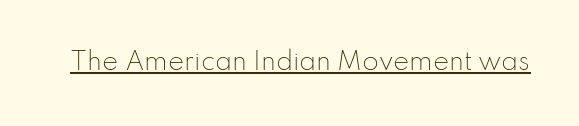
The image shows 24 px text type, upright; set normal letter spacing, underlined.
